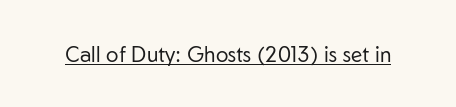
Q: Is the text bold? A: No.
Q: Is the text italic (slanted)? A: No, it is upright.
Q: Is the text underlined? A: Yes.
Q: Is the spacing between letters normal or unusually wide? A: Normal.
